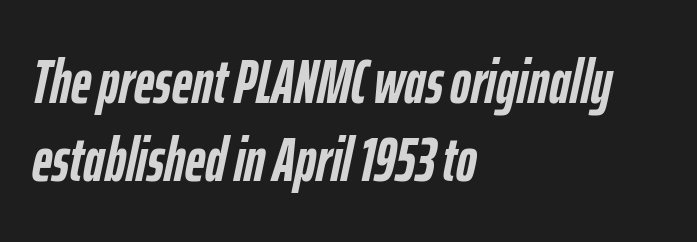
{"italic": "yes", "lean": "right", "slant_degrees": 12, "bold": "yes", "weight": "semibold", "width": "condensed", "stroke_contrast": "low", "x_height": "medium", "monospaced": "no", "underline": "no", "align": "left", "line_spacing": "normal", "line_spacing_ratio": 1.26, "letter_spacing": "normal", "letter_spacing_em": 0.0, "glyph_px": 62}
